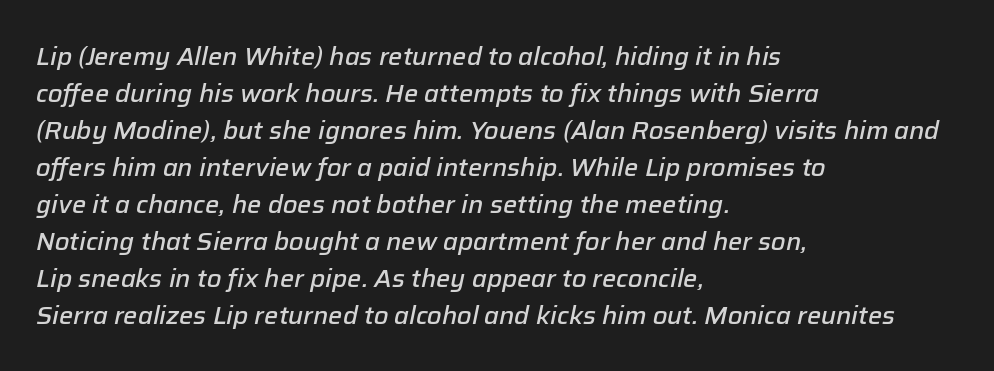
The image shows 25 px text type, italic (leaning right); set left-aligned, normal line spacing (1.48x), normal letter spacing, not underlined.
